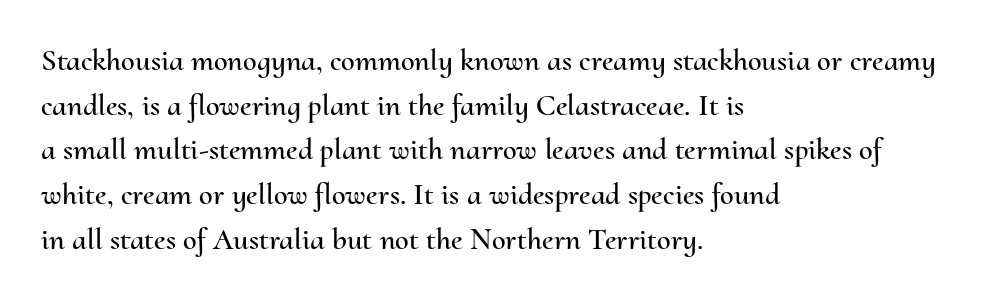
Do the characters align in a grid? No, the font is proportional. A typesetter would call this leading conventional body-copy spacing. The horizontal fit of the characters is conventional and even. Vertical strokes here are truly vertical.
